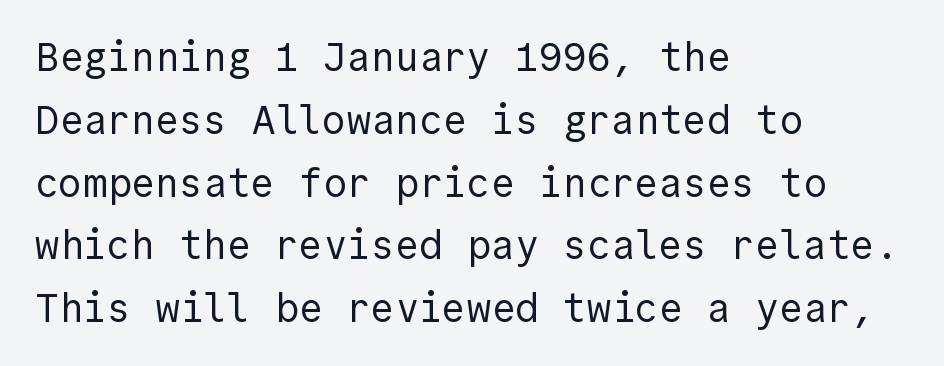
Q: Is the text bold? A: No.
Q: Is the text italic (slanted)? A: No, it is upright.
Q: Is the typeface a serif or a sans-serif typeface? A: Sans-serif.
Q: Is the text underlined? A: No.
Q: How is the paragraph aligned? A: Left-aligned.
Q: Is the spacing between letters normal or unusually wide? A: Normal.
Q: Is the spacing between lines tight, normal or loose? A: Normal.
Q: Width (condensed, normal, or wide)? A: Normal.
Q: x-height? A: Medium.
